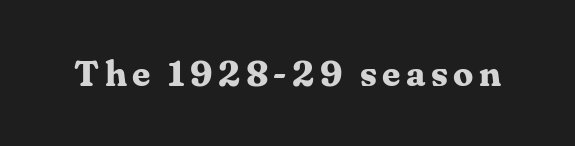
{"serif": "yes", "italic": "no", "bold": "yes", "weight": "bold", "width": "normal", "stroke_contrast": "medium", "x_height": "medium", "monospaced": "no", "underline": "no", "glyph_px": 36}
